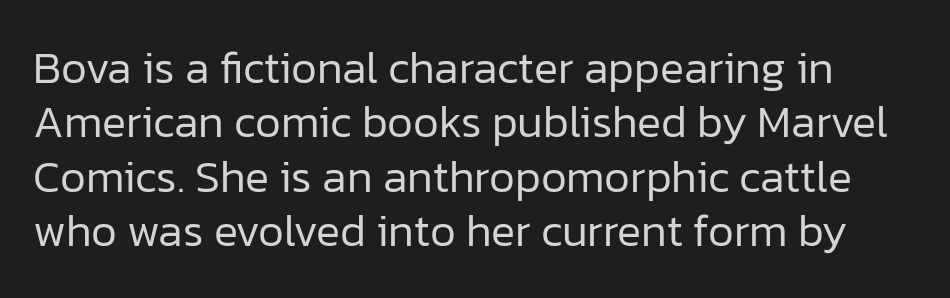
{"serif": "no", "italic": "no", "bold": "no", "weight": "regular", "width": "normal", "stroke_contrast": "low", "x_height": "medium", "monospaced": "no", "underline": "no", "line_spacing_ratio": 1.21, "letter_spacing": "normal", "letter_spacing_em": 0.0, "glyph_px": 45}
